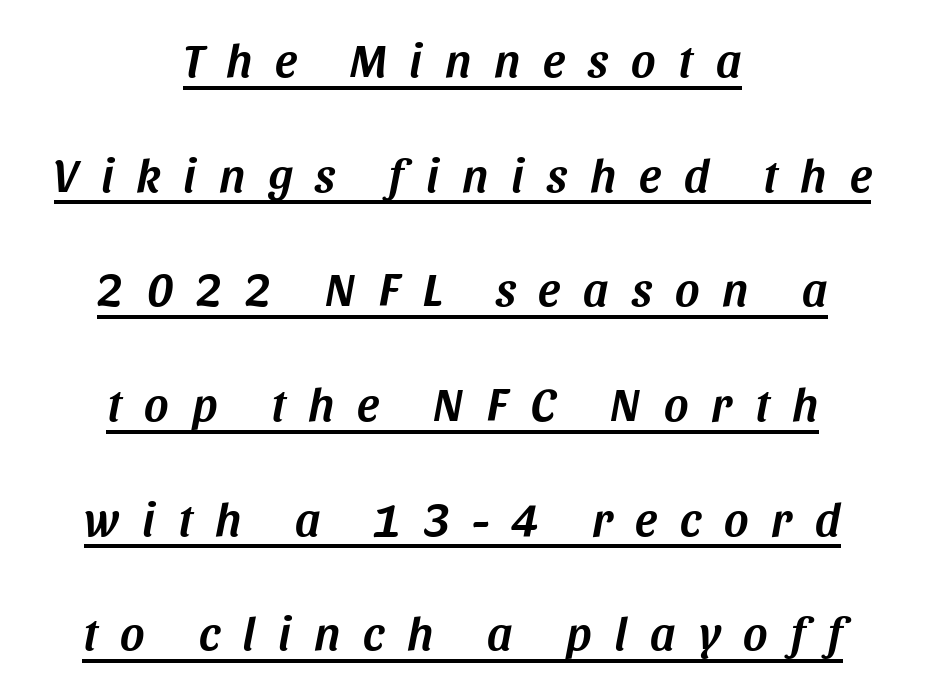
The image shows 47 px text type, italic (leaning right); set centered, loose line spacing (2.44x), unusually wide letter spacing (+0.49 em), underlined; medium stroke contrast and a large x-height.
